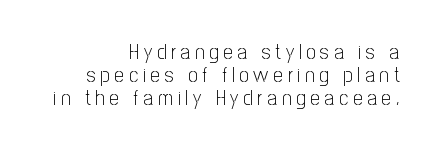
The image shows 21 px text type, upright; set right-aligned, tight line spacing (1.09x), unusually wide letter spacing (+0.23 em), not underlined.
